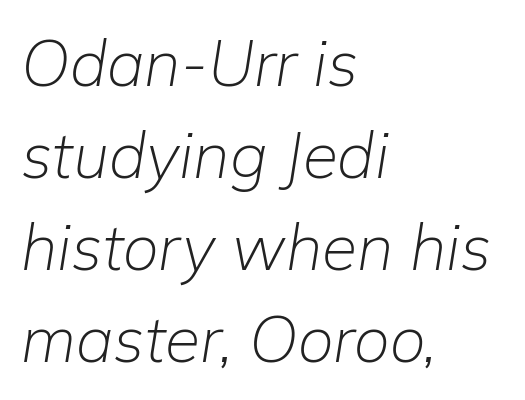
Each word holds together tightly as a unit, with standard inter-letter gaps. Underline: absent. Looks like regular typesetting: each glyph gets only the width it needs. The typesetting does not lean heavy: it is not bold. Casual observation: everything's shoved over to the left.
